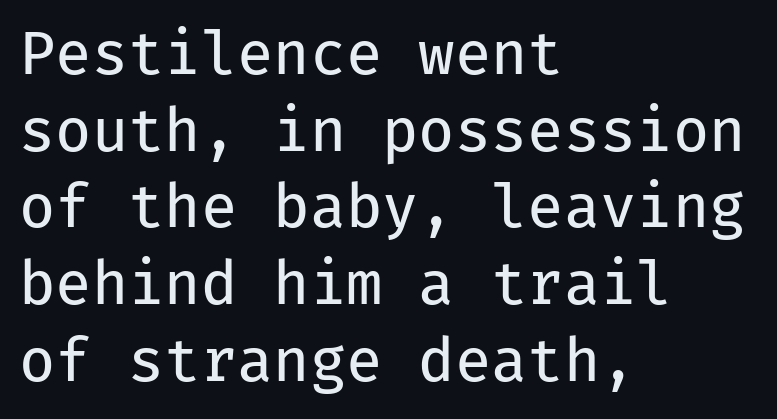
Q: Is the text bold? A: No.
Q: Is the text italic (slanted)? A: No, it is upright.
Q: Is the typeface a serif or a sans-serif typeface? A: Sans-serif.
Q: Is the text underlined? A: No.
Q: How is the paragraph aligned? A: Left-aligned.
Q: Is the spacing between letters normal or unusually wide? A: Normal.
Q: Is the spacing between lines tight, normal or loose? A: Normal.
Q: Width (condensed, normal, or wide)? A: Normal.
Q: Stroke contrast? A: Low.
Q: x-height? A: Medium.
Q: Monospaced? A: Yes.
